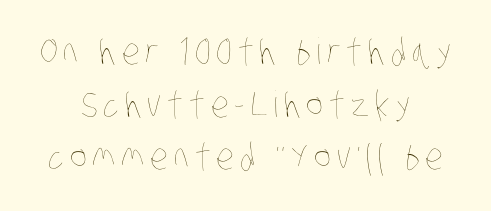
The image shows 36 px thin, condensed type; set centered, normal line spacing (1.46x), not underlined; low stroke contrast and a large x-height.
